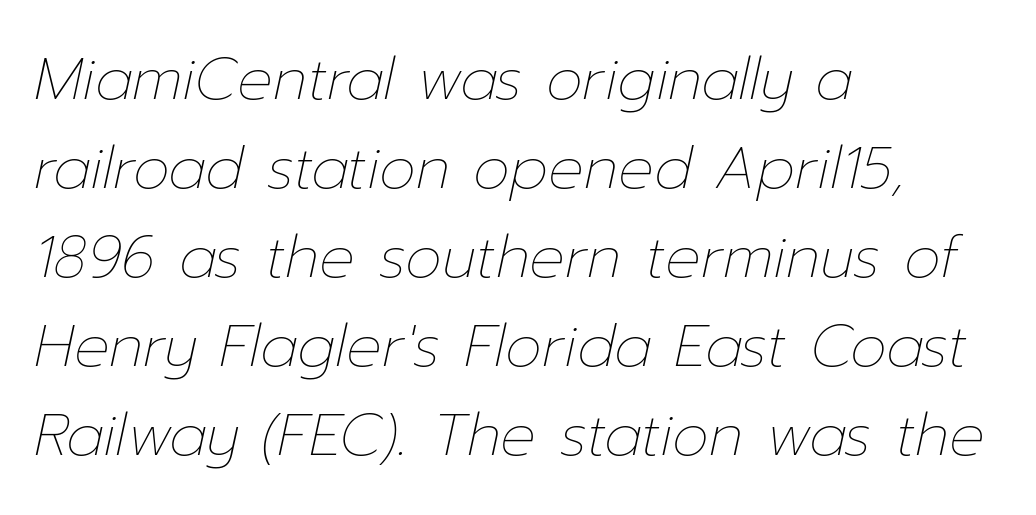
The image shows 59 px thin type, italic (leaning right); set left-aligned, normal line spacing (1.51x), normal letter spacing, not underlined; low stroke contrast and a medium x-height.
